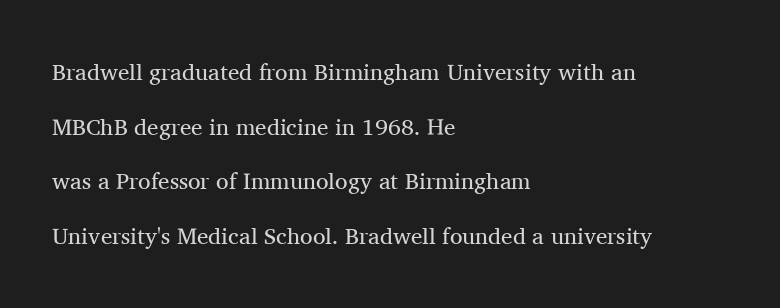
Q: Is the text bold? A: No.
Q: Is the text italic (slanted)? A: No, it is upright.
Q: Is the text underlined? A: No.
Q: How is the paragraph aligned? A: Left-aligned.
Q: Is the spacing between letters normal or unusually wide? A: Normal.
Q: Is the spacing between lines tight, normal or loose? A: Loose.
